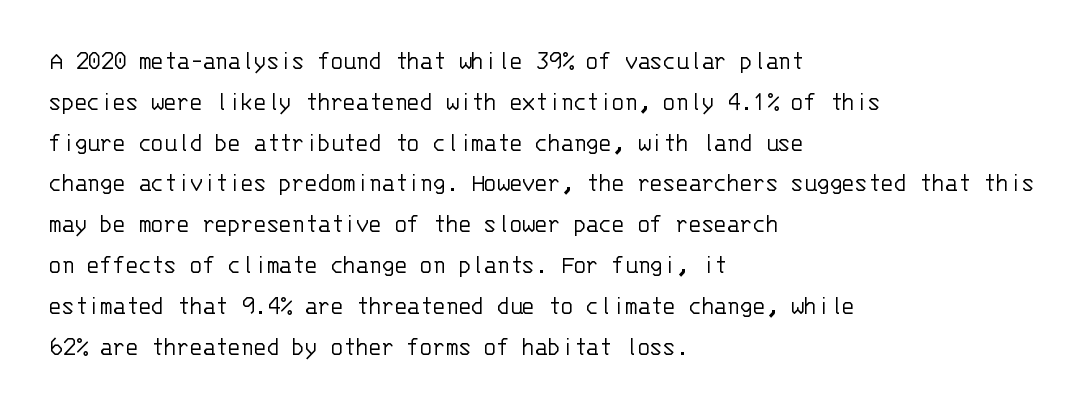
The gap between lines stays unmarked. No extra tracking has been applied to these lines. Does the leading feel generous? No, just average. Short and long lines alike share a common starting point at left.
